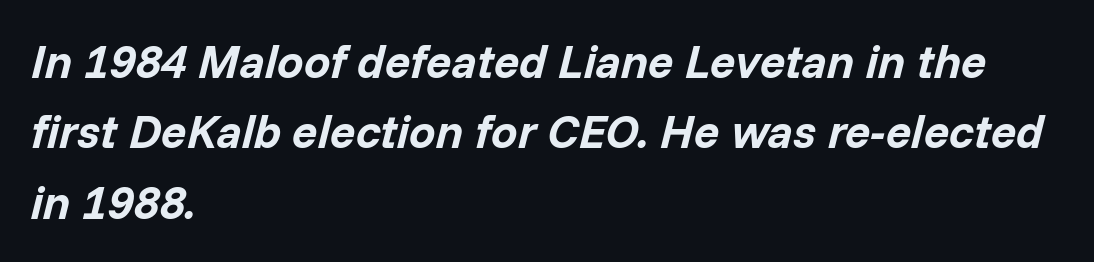
Is this a fixed-width face? No — the glyphs have proportional, varying widths. Descenders are the only things crossing below the line. Heft: maximum for text — a bold. This rendering uses left alignment, leaving the right contour irregular. Horizontal bands of white between lines are of average thickness. Style check: oblique.
